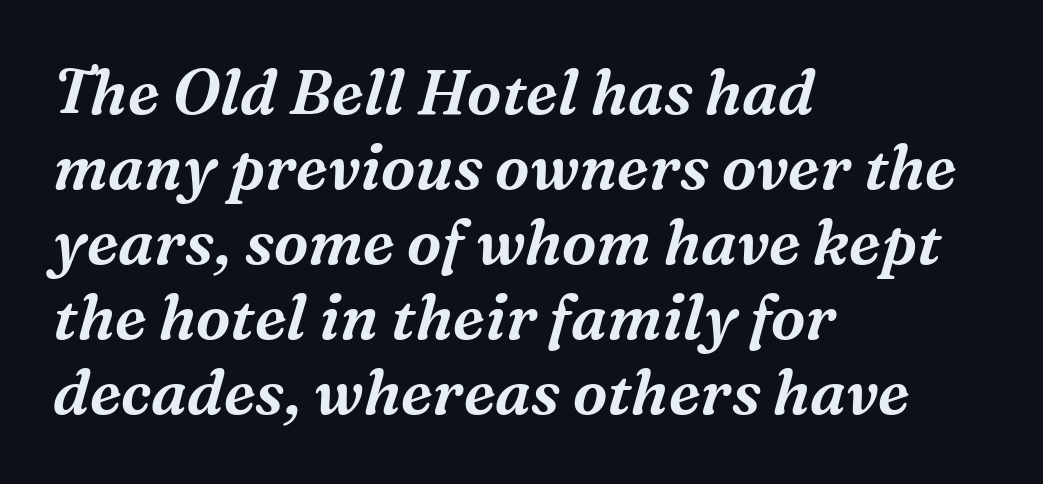
This sample uses an oblique cut, with every glyph tilted off the vertical. Note: serifs present on the glyphs. Looks like regular typesetting: each glyph gets only the width it needs. Line beginnings align vertically; line endings do not. The baseline area is clear.
